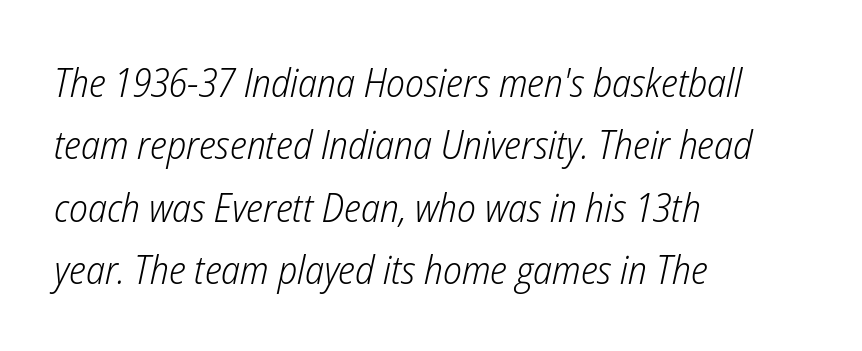
Q: Is the text bold? A: No.
Q: Is the text italic (slanted)? A: Yes, it leans right by about 12 degrees.
Q: Is the text underlined? A: No.
Q: How is the paragraph aligned? A: Left-aligned.
Q: Is the spacing between letters normal or unusually wide? A: Normal.
Q: Is the spacing between lines tight, normal or loose? A: Normal.
Q: Width (condensed, normal, or wide)? A: Condensed.
Q: Stroke contrast? A: Low.
Q: x-height? A: Medium.
Q: Monospaced? A: No.
